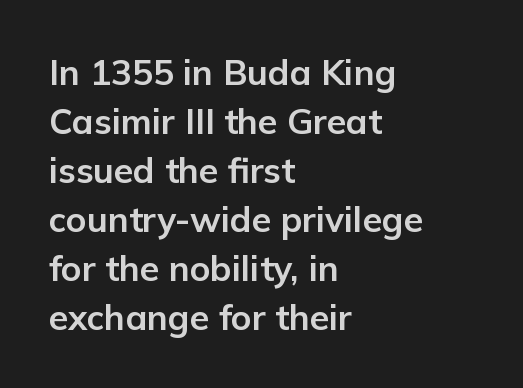
The image shows 35 px bold sans-serif type, upright; set left-aligned, normal line spacing (1.4x), normal letter spacing, not underlined; low stroke contrast and a medium x-height.
